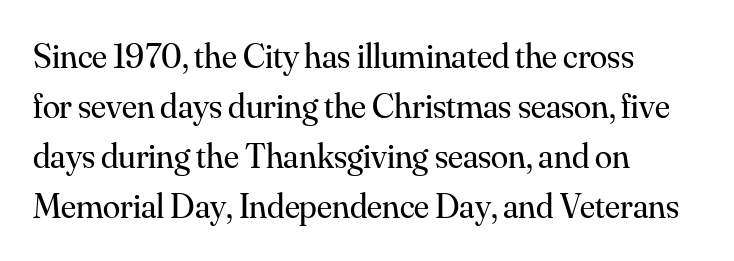
Underline: absent. The type family on display is of the serif kind. Inter-character spacing is left at the font's built-in metrics. Is this a fixed-width face? No — the glyphs have proportional, varying widths.
